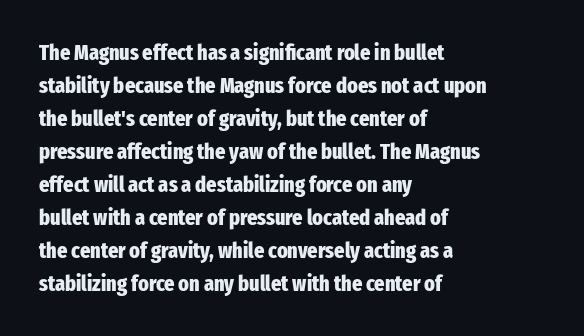
Q: Is the text bold? A: Yes.
Q: Is the text italic (slanted)? A: No, it is upright.
Q: Is the text underlined? A: No.
Q: How is the paragraph aligned? A: Left-aligned.
Q: Is the spacing between letters normal or unusually wide? A: Normal.
Q: Is the spacing between lines tight, normal or loose? A: Normal.
